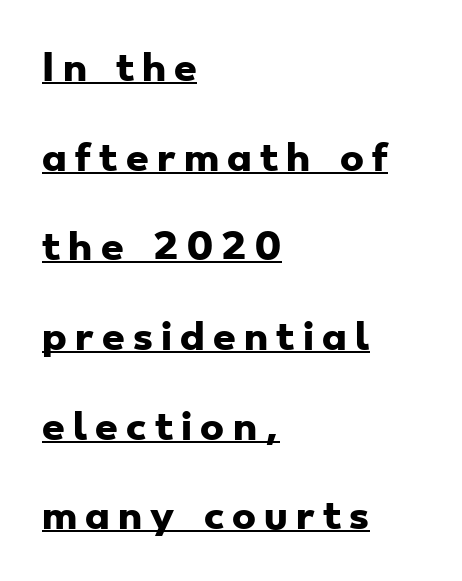
{"serif": "no", "bold": "yes", "weight": "heavy", "width": "wide", "stroke_contrast": "low", "x_height": "small", "monospaced": "no", "underline": "yes", "align": "left", "line_spacing": "loose", "line_spacing_ratio": 2.49, "letter_spacing": "wide", "letter_spacing_em": 0.23, "glyph_px": 36}
